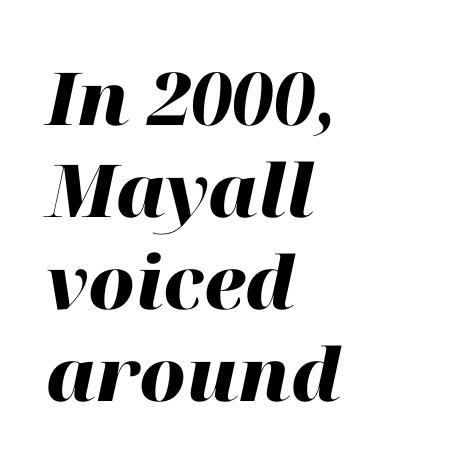
The image shows 73 px heavy type, italic (leaning right); set left-aligned, normal line spacing (1.26x), normal letter spacing, not underlined; high stroke contrast and a medium x-height.
